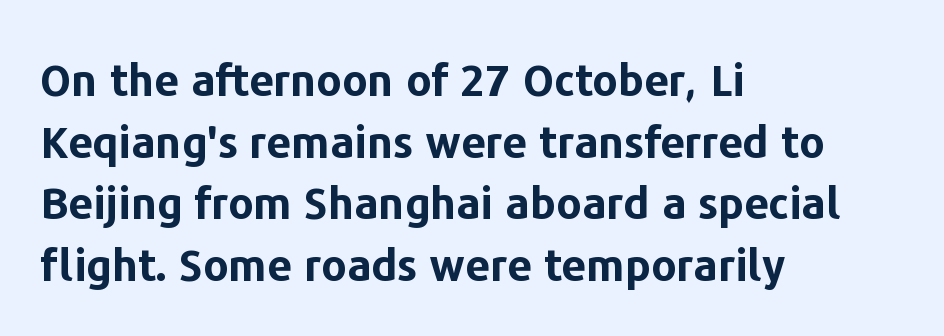
The image shows 44 px bold sans-serif type, upright; set left-aligned, normal line spacing (1.4x), normal letter spacing, not underlined; low stroke contrast and a medium x-height.
